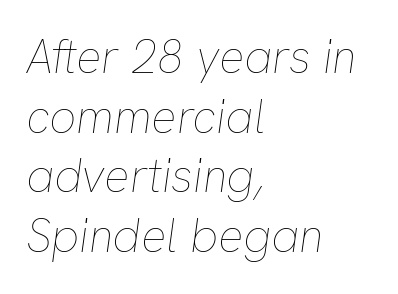
Q: Is the text bold? A: No.
Q: Is the text italic (slanted)? A: Yes, it leans right by about 8 degrees.
Q: Is the text underlined? A: No.
Q: How is the paragraph aligned? A: Left-aligned.
Q: Is the spacing between letters normal or unusually wide? A: Normal.
Q: Is the spacing between lines tight, normal or loose? A: Normal.
Q: Width (condensed, normal, or wide)? A: Normal.
Q: Stroke contrast? A: Low.
Q: x-height? A: Medium.
Q: Monospaced? A: No.
